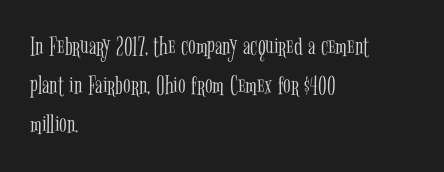
Q: Is the text bold? A: No.
Q: Is the text italic (slanted)? A: No, it is upright.
Q: Is the typeface a serif or a sans-serif typeface? A: Serif.
Q: Is the text underlined? A: No.
Q: How is the paragraph aligned? A: Left-aligned.
Q: Is the spacing between letters normal or unusually wide? A: Normal.
Q: Is the spacing between lines tight, normal or loose? A: Normal.
Q: Width (condensed, normal, or wide)? A: Condensed.
Q: Stroke contrast? A: Low.
Q: x-height? A: Medium.
Q: Monospaced? A: No.
